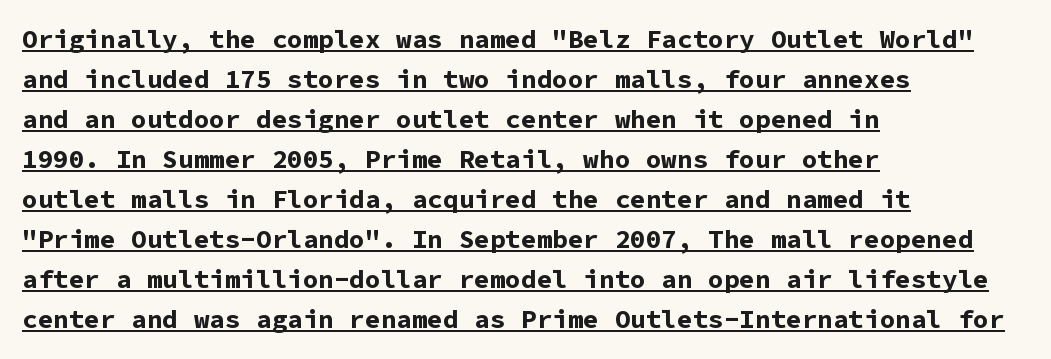
{"italic": "no", "bold": "yes", "underline": "yes", "align": "left", "line_spacing": "normal", "line_spacing_ratio": 1.54, "letter_spacing": "normal", "letter_spacing_em": 0.0, "glyph_px": 26}
